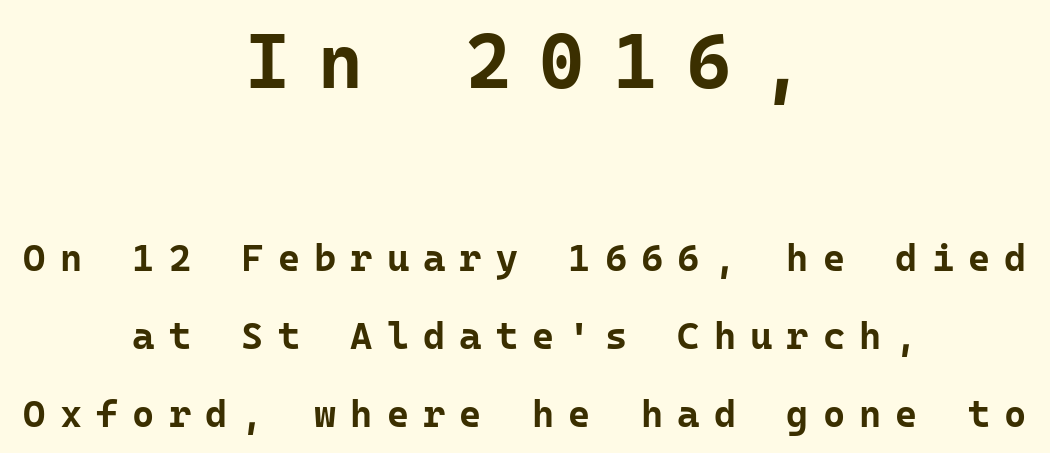
Q: Is the text bold? A: Yes.
Q: Is the text italic (slanted)? A: No, it is upright.
Q: Is the typeface a serif or a sans-serif typeface? A: Sans-serif.
Q: Is the text underlined? A: No.
Q: How is the paragraph aligned? A: Centered.
Q: Is the spacing between letters normal or unusually wide? A: Unusually wide.
Q: Is the spacing between lines tight, normal or loose? A: Loose.
Q: Which block of text is set in a larger size, the first (top) or the second (bottom)? A: The first (top) one.
Q: Width (condensed, normal, or wide)? A: Normal.
Q: Stroke contrast? A: Low.
Q: x-height? A: Medium.
Q: Monospaced? A: Yes.
